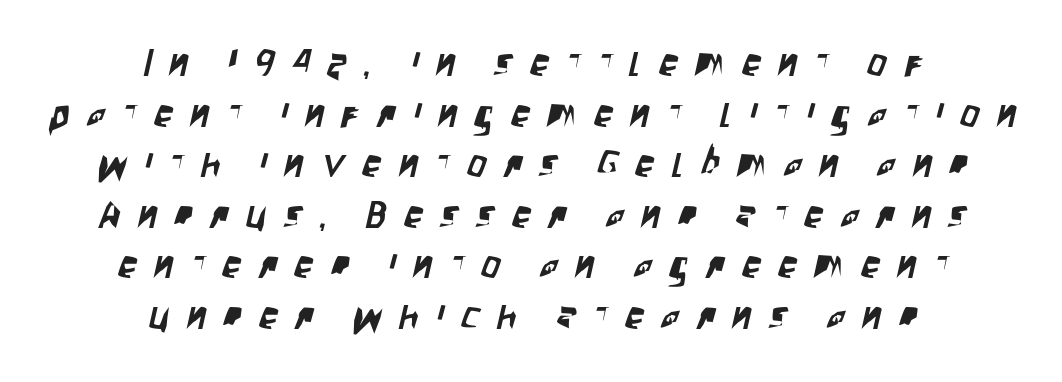
Varying glyph widths throughout — classic text-font behaviour. Layout note: lines centered. The letters are spread apart with noticeably loose tracking. Clear beneath every line of the passage.
